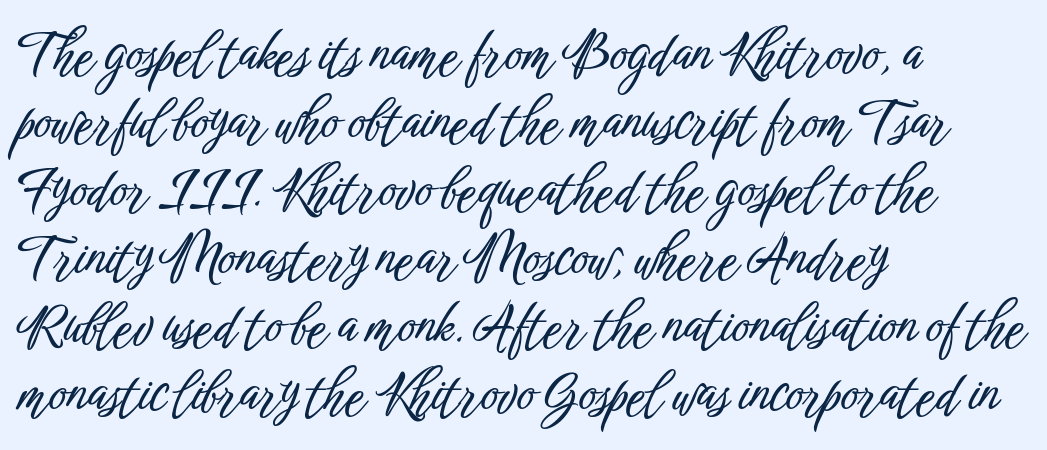
The image shows 54 px condensed sans-serif type; set left-aligned, normal line spacing (1.26x), normal letter spacing, not underlined; low stroke contrast and a medium x-height.
